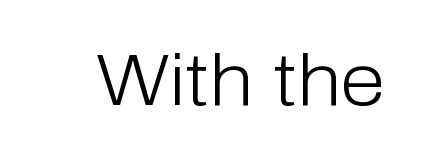
{"serif": "no", "italic": "no", "bold": "no", "weight": "light", "width": "normal", "stroke_contrast": "low", "x_height": "medium", "monospaced": "no", "underline": "no", "letter_spacing": "normal", "letter_spacing_em": 0.0, "glyph_px": 73}
